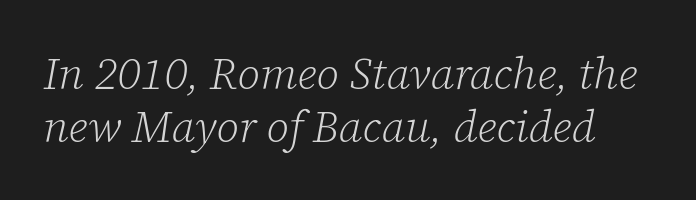
Q: Is the text bold? A: No.
Q: Is the text italic (slanted)? A: Yes, it leans right by about 12 degrees.
Q: Is the typeface a serif or a sans-serif typeface? A: Serif.
Q: Is the text underlined? A: No.
Q: Is the spacing between letters normal or unusually wide? A: Normal.
Q: Width (condensed, normal, or wide)? A: Normal.
Q: Stroke contrast? A: Low.
Q: x-height? A: Medium.
Q: Monospaced? A: No.
